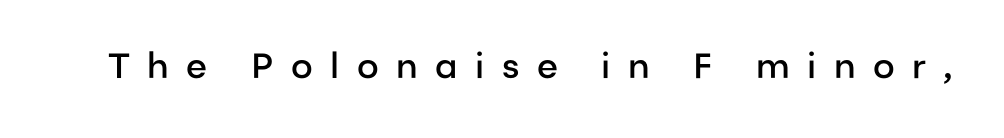
When letters stand straight like this, we call the style roman or upright. Is this a sans? Yes — the strokes have no serifs. Letter spacing: wide. Weight: semibold (demi). The strip under each line holds only bare page.
